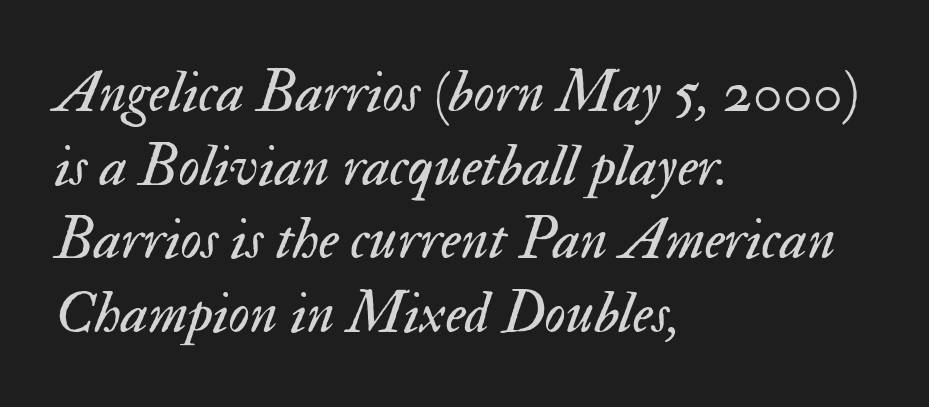
Reading down the block, your eye returns to a fixed left position each line. There is no visible air inserted between adjacent glyphs. Slant detected: the letters are inclined. The rows are spaced the way most documents space them. Letters rest on an invisible, unmarked baseline. Do the characters align in a grid? No, the font is proportional.
